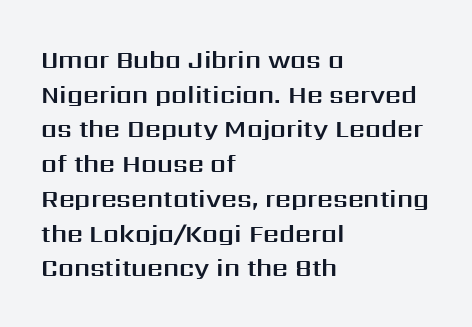
Has an underline been added? It has not. Observe the ordinary spacing: letters are neighbours, not strangers. What's the leading like? Ordinary, nothing unusual. Reading down the block, your eye returns to a fixed left position each line. Every character sits straight up, as roman type does.
